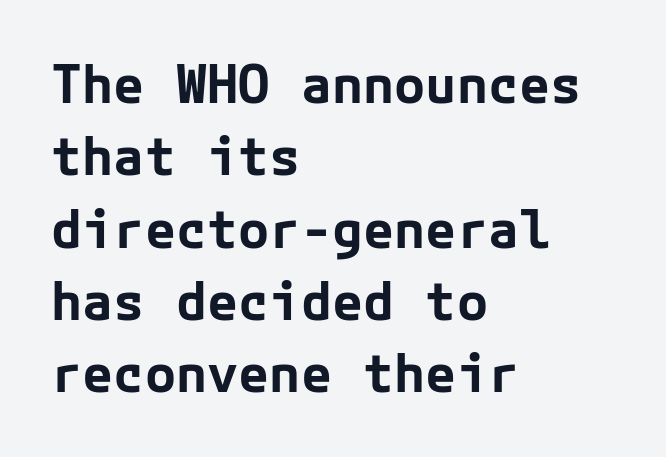
{"serif": "no", "italic": "no", "bold": "yes", "weight": "bold", "width": "normal", "stroke_contrast": "low", "x_height": "medium", "underline": "no", "align": "left", "line_spacing": "normal", "line_spacing_ratio": 1.39, "letter_spacing": "normal", "letter_spacing_em": 0.0, "glyph_px": 52}
